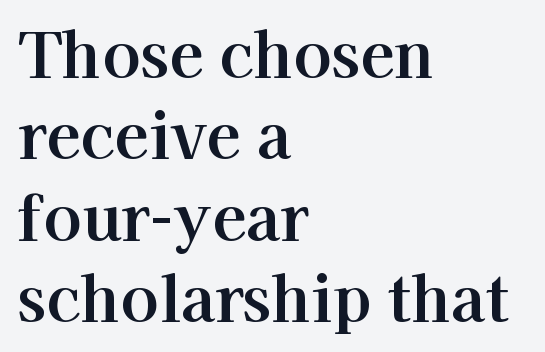
{"serif": "yes", "italic": "no", "width": "normal", "stroke_contrast": "high", "x_height": "medium", "monospaced": "no", "underline": "no", "align": "left", "line_spacing": "normal", "line_spacing_ratio": 1.29, "letter_spacing": "normal", "letter_spacing_em": 0.0, "glyph_px": 63}
